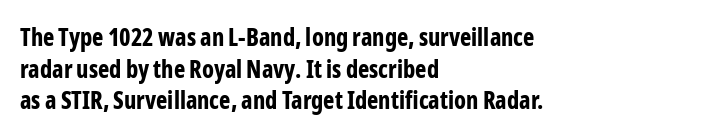
The image shows 24 px bold type, upright; set left-aligned, normal line spacing (1.32x), normal letter spacing, not underlined.
